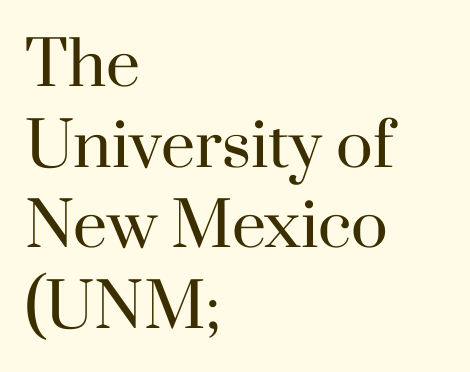
Q: Is the text bold? A: No.
Q: Is the text italic (slanted)? A: No, it is upright.
Q: Is the typeface a serif or a sans-serif typeface? A: Serif.
Q: Is the text underlined? A: No.
Q: How is the paragraph aligned? A: Left-aligned.
Q: Is the spacing between letters normal or unusually wide? A: Normal.
Q: Is the spacing between lines tight, normal or loose? A: Normal.
Q: Width (condensed, normal, or wide)? A: Normal.
Q: Stroke contrast? A: High.
Q: x-height? A: Small.
Q: Monospaced? A: No.
